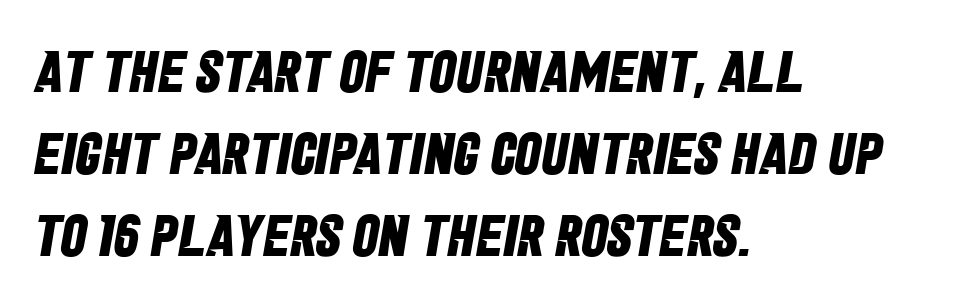
Q: Is the text bold? A: Yes.
Q: Is the typeface a serif or a sans-serif typeface? A: Sans-serif.
Q: Is the text underlined? A: No.
Q: How is the paragraph aligned? A: Left-aligned.
Q: Is the spacing between letters normal or unusually wide? A: Normal.
Q: Is the spacing between lines tight, normal or loose? A: Normal.
Q: Width (condensed, normal, or wide)? A: Condensed.
Q: Stroke contrast? A: Low.
Q: x-height? A: Large.
Q: Monospaced? A: No.
